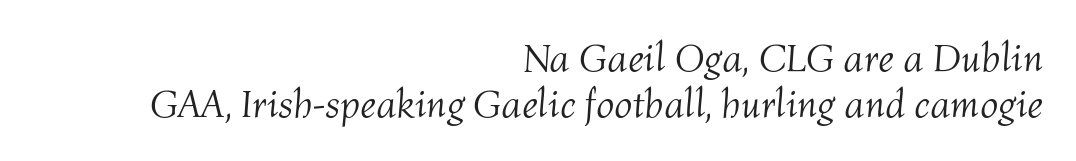
{"italic": "yes", "lean": "right", "slant_degrees": 4, "bold": "no", "weight": "light", "width": "normal", "stroke_contrast": "medium", "x_height": "medium", "monospaced": "no", "underline": "no", "align": "right", "line_spacing": "tight", "line_spacing_ratio": 1.15, "letter_spacing": "normal", "letter_spacing_em": 0.0, "glyph_px": 40}
